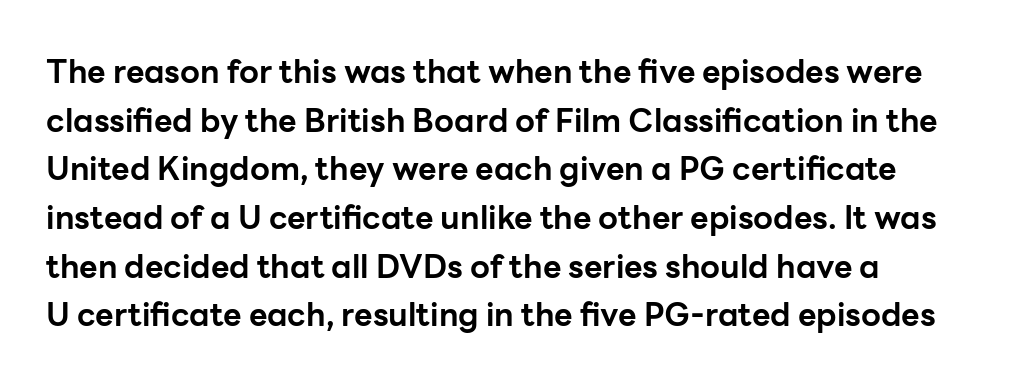
Tracking here is standard; glyphs follow each other at the usual distance. The setting favours the left margin, as ordinary paragraphs usually do. Unmarked baselines from the first word to the last. Posture: vertical. In terms of letterform style, serifs are entirely absent. Think of a printed novel: that variable character pitch is what you see here.
